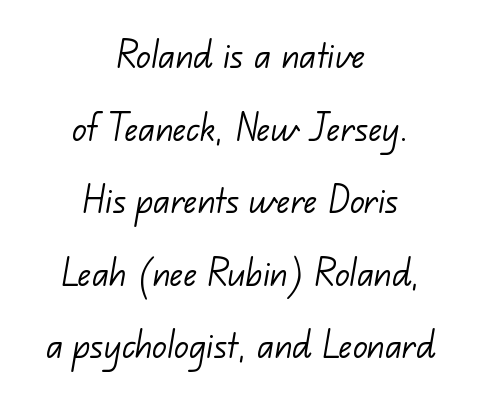
Is the letter spacing exaggerated? No — it looks like the ordinary default. The paragraph shown floats in the horizontal middle. Typographically, this falls in the sans-serif category. Honestly, the row spacing looks completely unremarkable.
